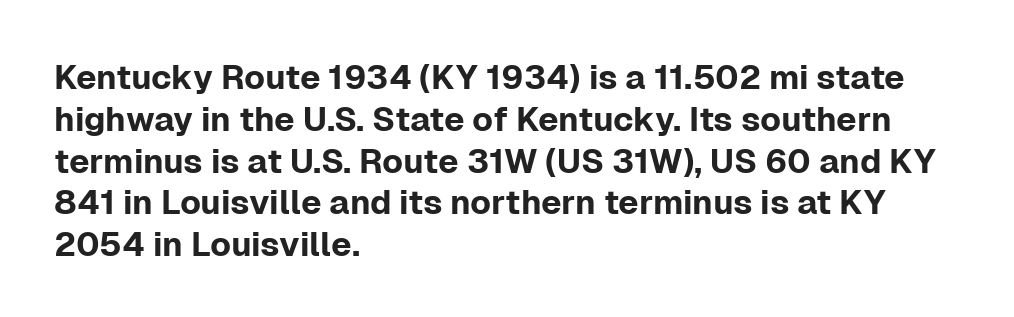
Q: Is the text italic (slanted)? A: No, it is upright.
Q: Is the typeface a serif or a sans-serif typeface? A: Sans-serif.
Q: Is the text underlined? A: No.
Q: How is the paragraph aligned? A: Left-aligned.
Q: Is the spacing between letters normal or unusually wide? A: Normal.
Q: Width (condensed, normal, or wide)? A: Normal.
Q: Stroke contrast? A: Low.
Q: x-height? A: Medium.
Q: Monospaced? A: No.
